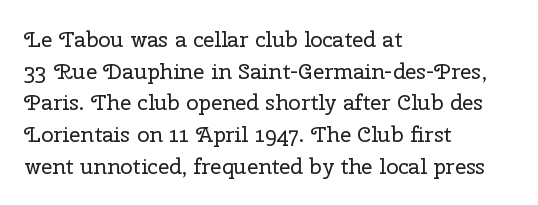
Q: Is the text bold? A: No.
Q: Is the text italic (slanted)? A: No, it is upright.
Q: Is the text underlined? A: No.
Q: How is the paragraph aligned? A: Left-aligned.
Q: Is the spacing between letters normal or unusually wide? A: Normal.
Q: Is the spacing between lines tight, normal or loose? A: Normal.
